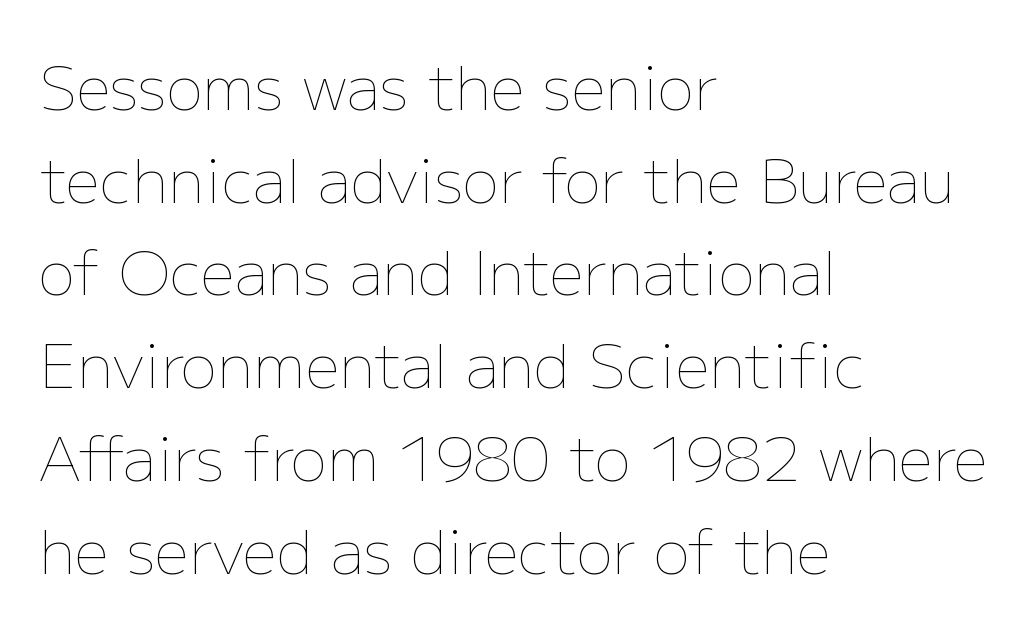
{"italic": "no", "bold": "no", "weight": "thin", "width": "normal", "stroke_contrast": "low", "x_height": "medium", "monospaced": "no", "underline": "no", "align": "left", "line_spacing": "normal", "line_spacing_ratio": 1.52, "letter_spacing": "normal", "letter_spacing_em": 0.0, "glyph_px": 61}
